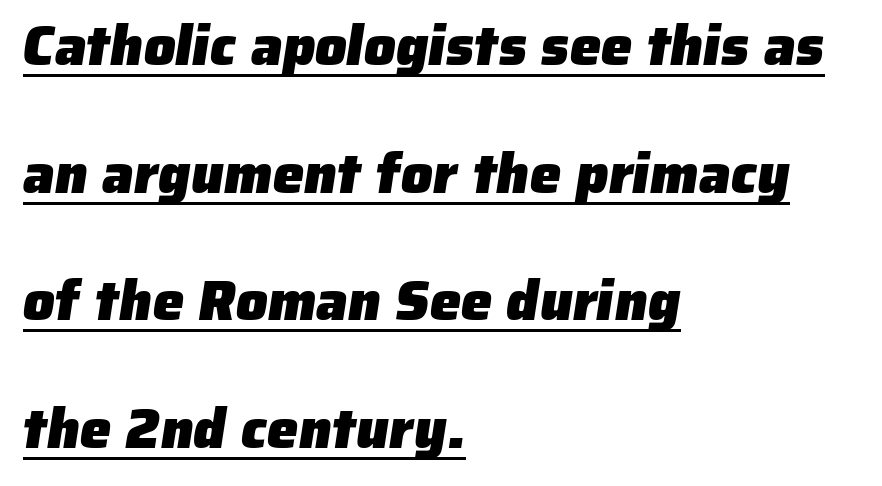
{"serif": "no", "bold": "yes", "weight": "heavy", "width": "normal", "stroke_contrast": "low", "x_height": "medium", "monospaced": "no", "underline": "yes", "align": "left", "line_spacing": "loose", "line_spacing_ratio": 2.28, "letter_spacing": "normal", "letter_spacing_em": 0.0, "glyph_px": 56}
